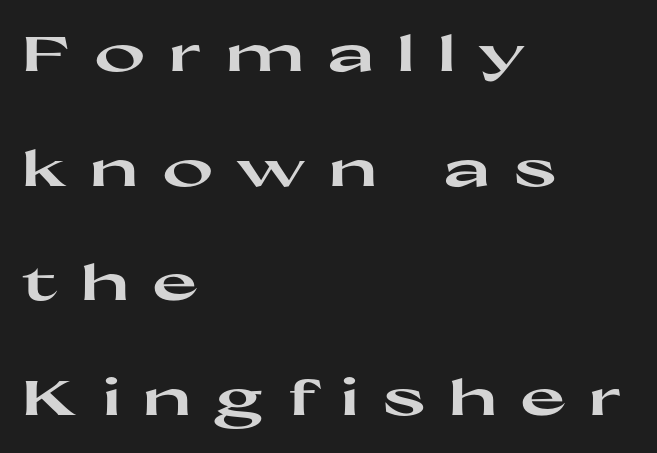
The image shows 49 px heavy, wide sans-serif type, upright; set left-aligned, loose line spacing (2.34x), unusually wide letter spacing (+0.47 em), not underlined; high stroke contrast and a medium x-height.
